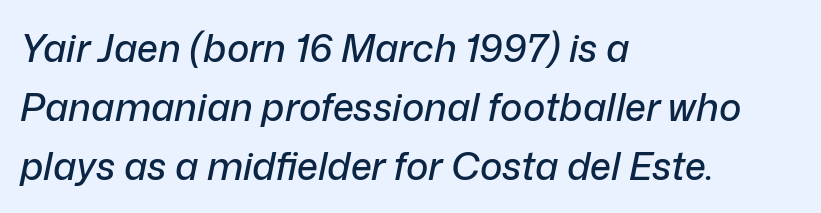
The image shows 38 px text type, italic (leaning right); set left-aligned, normal line spacing (1.55x), normal letter spacing, not underlined; low stroke contrast and a medium x-height.
